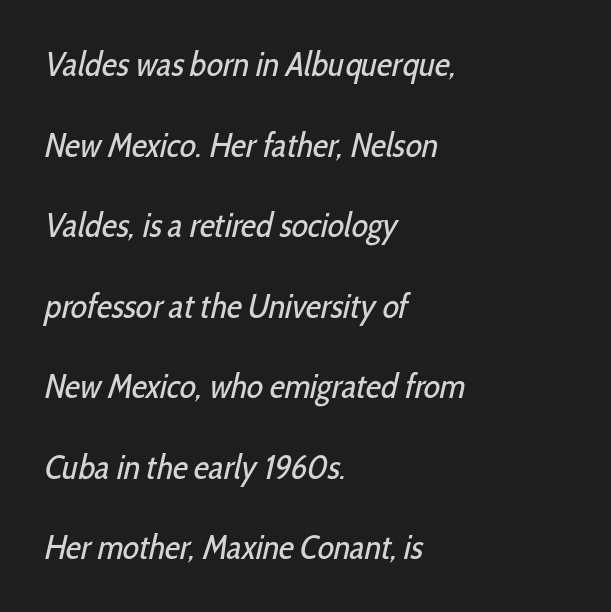
Q: Is the text bold? A: No.
Q: Is the typeface a serif or a sans-serif typeface? A: Sans-serif.
Q: Is the text underlined? A: No.
Q: How is the paragraph aligned? A: Left-aligned.
Q: Is the spacing between letters normal or unusually wide? A: Normal.
Q: Is the spacing between lines tight, normal or loose? A: Loose.
Q: Width (condensed, normal, or wide)? A: Condensed.
Q: Stroke contrast? A: Low.
Q: x-height? A: Medium.
Q: Monospaced? A: No.
